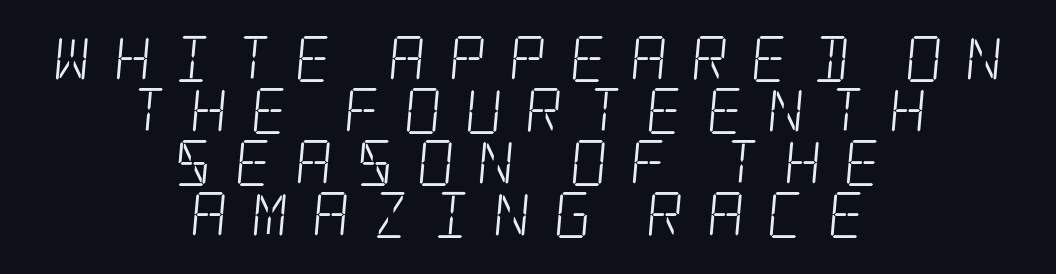
Summary of weight: not heavy and not bold. Little horizontal feet cap the strokes, marking this as serif type. Lines of text with bare space underneath. Compared with typical body copy, the letter spacing here is much looser. Layout note: lines centered.
